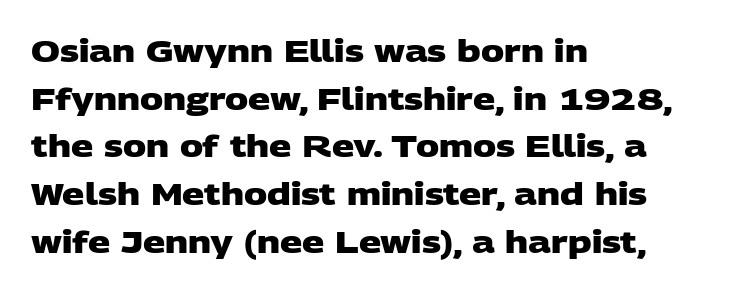
{"serif": "no", "bold": "yes", "weight": "heavy", "width": "wide", "stroke_contrast": "low", "x_height": "large", "monospaced": "no", "underline": "no", "align": "left", "line_spacing": "normal", "line_spacing_ratio": 1.54, "letter_spacing": "normal", "letter_spacing_em": 0.0, "glyph_px": 31}
